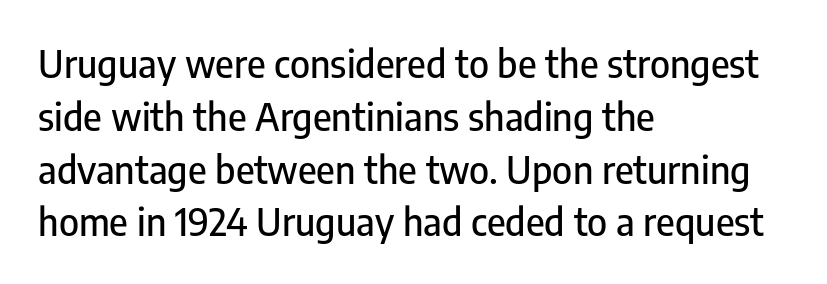
Serif or sans? Sans — the stroke terminals are bare. Observe the ordinary spacing: letters are neighbours, not strangers. Underline: absent. Summary of vertical rhythm: regular, with standard interline spacing. Ascenders rise straight up at ninety degrees.
